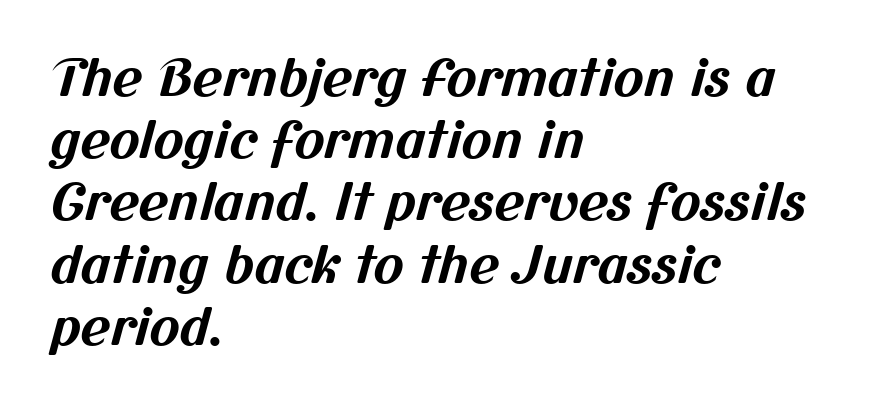
If you drew a ruler down the left edge, every line would touch it. The designer went with a sans here, leaving each stem footless. Weight: bold. The horizontal fit of the characters is conventional and even. These lines are rendered in a variable-pitch font. Clear beneath every line of the passage.
